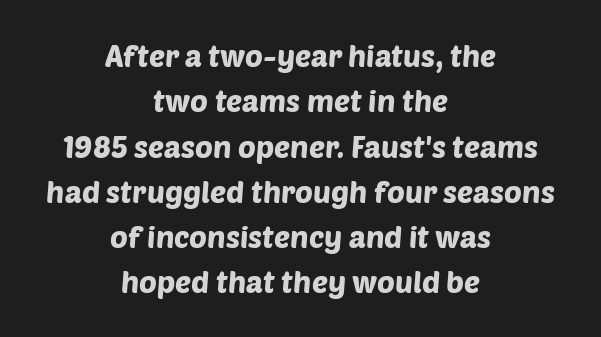
{"serif": "no", "width": "normal", "stroke_contrast": "low", "x_height": "large", "monospaced": "no", "underline": "no", "align": "center", "line_spacing": "normal", "line_spacing_ratio": 1.51, "letter_spacing": "normal", "letter_spacing_em": 0.0, "glyph_px": 30}
